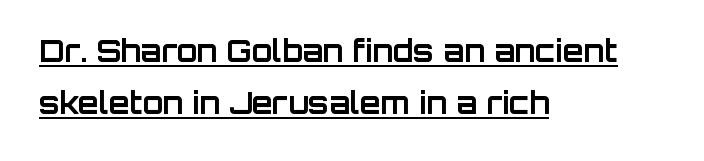
Q: Is the text bold? A: Yes.
Q: Is the text italic (slanted)? A: No, it is upright.
Q: Is the typeface a serif or a sans-serif typeface? A: Sans-serif.
Q: Is the text underlined? A: Yes.
Q: How is the paragraph aligned? A: Left-aligned.
Q: Is the spacing between letters normal or unusually wide? A: Normal.
Q: Width (condensed, normal, or wide)? A: Normal.
Q: Stroke contrast? A: Low.
Q: x-height? A: Large.
Q: Monospaced? A: No.
